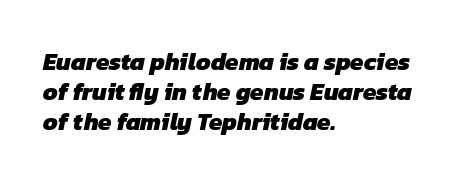
Q: Is the text bold? A: Yes.
Q: Is the text underlined? A: No.
Q: How is the paragraph aligned? A: Left-aligned.
Q: Is the spacing between letters normal or unusually wide? A: Normal.
